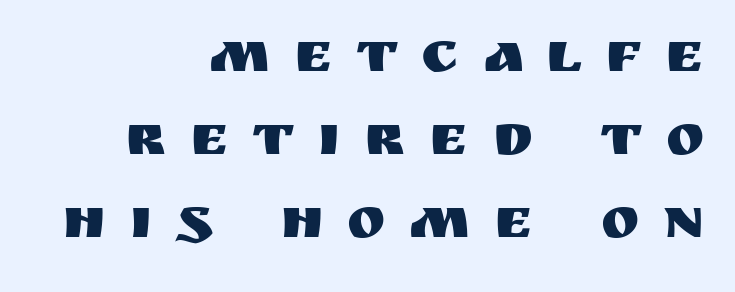
The image shows 58 px sans-serif type, upright; set right-aligned, normal line spacing (1.43x), unusually wide letter spacing (+0.41 em), not underlined; medium stroke contrast and a large x-height.
